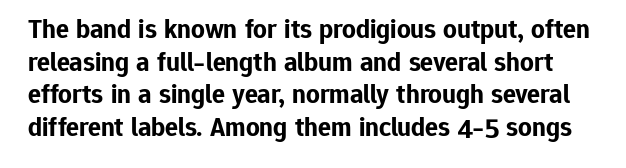
Each row of text sits above clean, open space. The specimen reads as upright at a glance. These lines keep a tight, regular rhythm from letter to letter. These words are printed bold, with thick strokes throughout.
